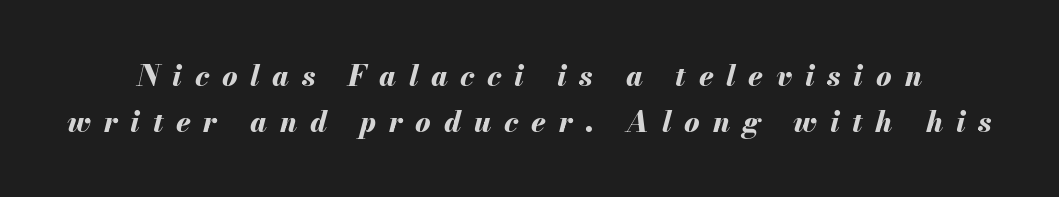
The image shows 29 px bold type, italic (leaning right); set normal line spacing (1.57x), unusually wide letter spacing (+0.44 em), not underlined; medium stroke contrast and a small x-height.
